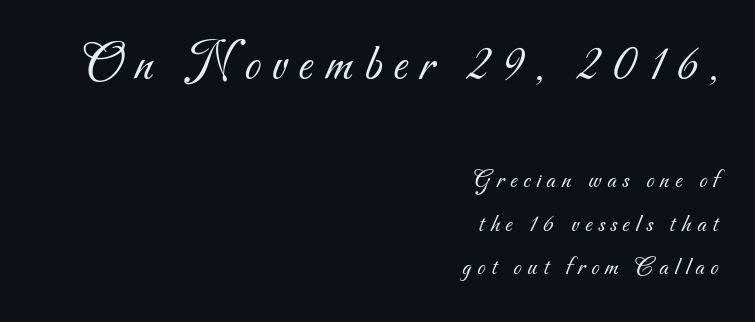
The image shows 52 px light sans-serif type; set right-aligned, normal line spacing (1.68x), unusually wide letter spacing (+0.23 em), not underlined; the first (top) block is 2.0x larger; medium stroke contrast and a small x-height.
